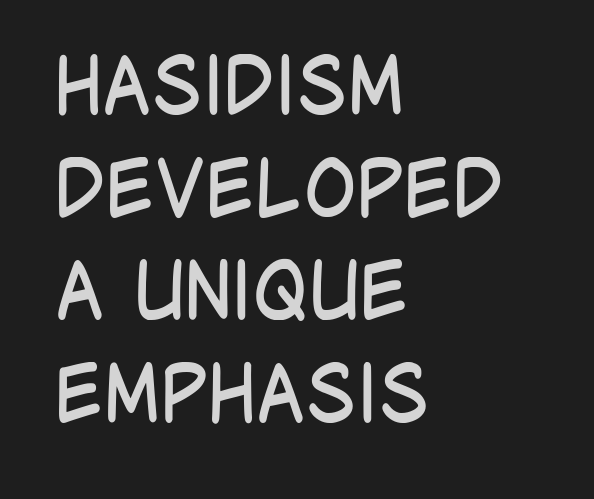
Q: Is the text bold? A: No.
Q: Is the text italic (slanted)? A: No, it is upright.
Q: Is the typeface a serif or a sans-serif typeface? A: Sans-serif.
Q: Is the text underlined? A: No.
Q: How is the paragraph aligned? A: Left-aligned.
Q: Is the spacing between letters normal or unusually wide? A: Normal.
Q: Is the spacing between lines tight, normal or loose? A: Normal.
Q: Width (condensed, normal, or wide)? A: Condensed.
Q: Stroke contrast? A: Low.
Q: x-height? A: Large.
Q: Monospaced? A: No.
